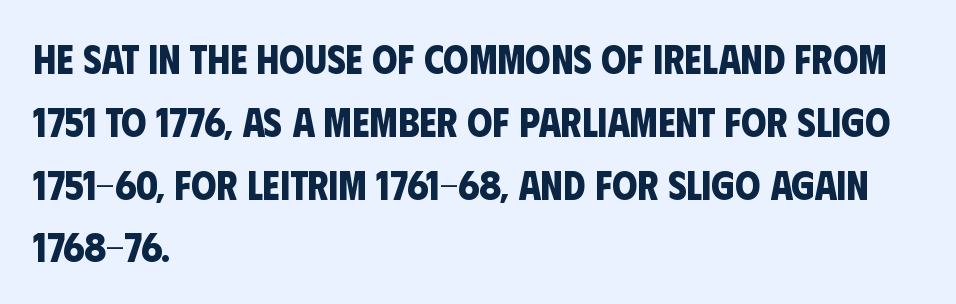
Q: Is the text bold? A: Yes.
Q: Is the typeface a serif or a sans-serif typeface? A: Sans-serif.
Q: Is the text underlined? A: No.
Q: How is the paragraph aligned? A: Left-aligned.
Q: Is the spacing between letters normal or unusually wide? A: Normal.
Q: Is the spacing between lines tight, normal or loose? A: Normal.
Q: Width (condensed, normal, or wide)? A: Condensed.
Q: Stroke contrast? A: Low.
Q: x-height? A: Large.
Q: Monospaced? A: No.
